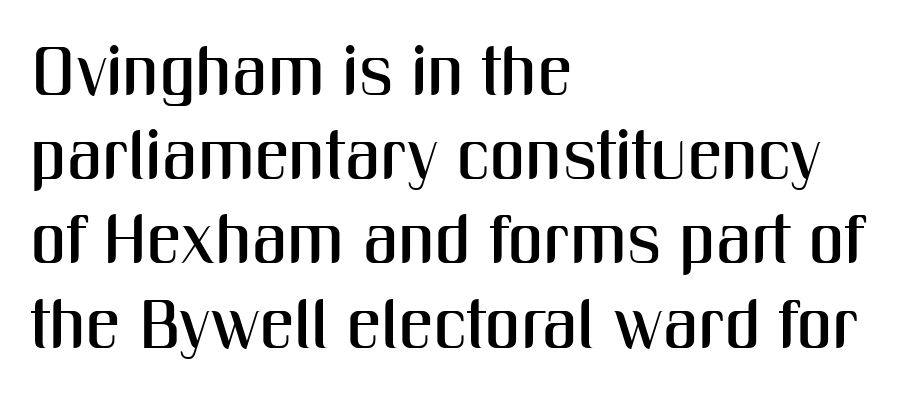
Q: Is the text italic (slanted)? A: No, it is upright.
Q: Is the typeface a serif or a sans-serif typeface? A: Sans-serif.
Q: Is the text underlined? A: No.
Q: How is the paragraph aligned? A: Left-aligned.
Q: Is the spacing between letters normal or unusually wide? A: Normal.
Q: Width (condensed, normal, or wide)? A: Condensed.
Q: Stroke contrast? A: Medium.
Q: x-height? A: Medium.
Q: Monospaced? A: No.
